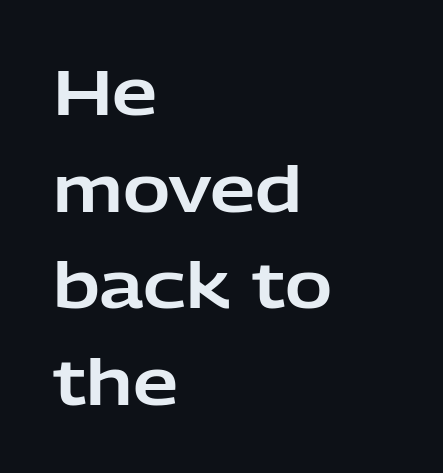
Q: Is the text italic (slanted)? A: No, it is upright.
Q: Is the typeface a serif or a sans-serif typeface? A: Sans-serif.
Q: Is the text underlined? A: No.
Q: How is the paragraph aligned? A: Left-aligned.
Q: Is the spacing between letters normal or unusually wide? A: Normal.
Q: Is the spacing between lines tight, normal or loose? A: Normal.
Q: Width (condensed, normal, or wide)? A: Normal.
Q: Stroke contrast? A: Low.
Q: x-height? A: Medium.
Q: Monospaced? A: No.
